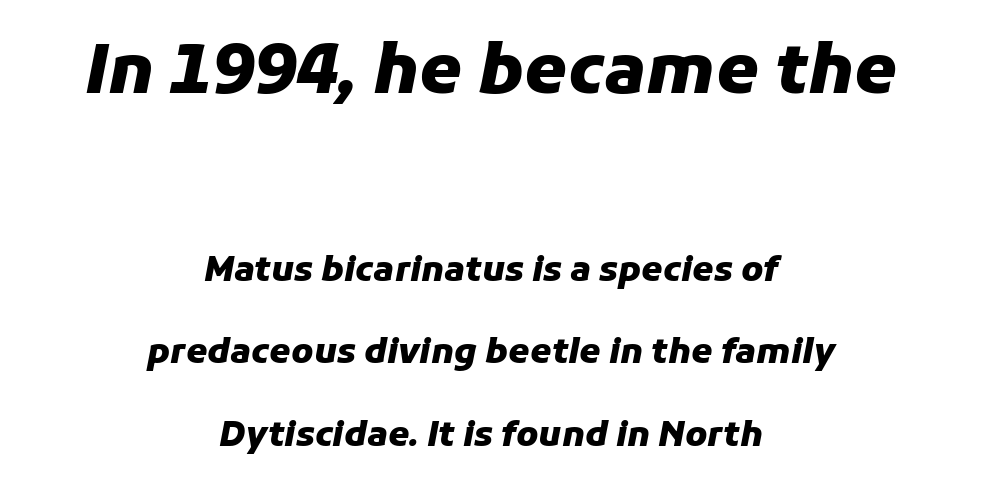
{"italic": "yes", "lean": "right", "slant_degrees": 11, "bold": "yes", "weight": "heavy", "width": "normal", "stroke_contrast": "low", "x_height": "medium", "monospaced": "no", "underline": "no", "align": "center", "line_spacing": "loose", "line_spacing_ratio": 2.42, "letter_spacing": "normal", "letter_spacing_em": 0.0, "larger_block": "first", "size_ratio": 2.0, "glyph_px": 68}
